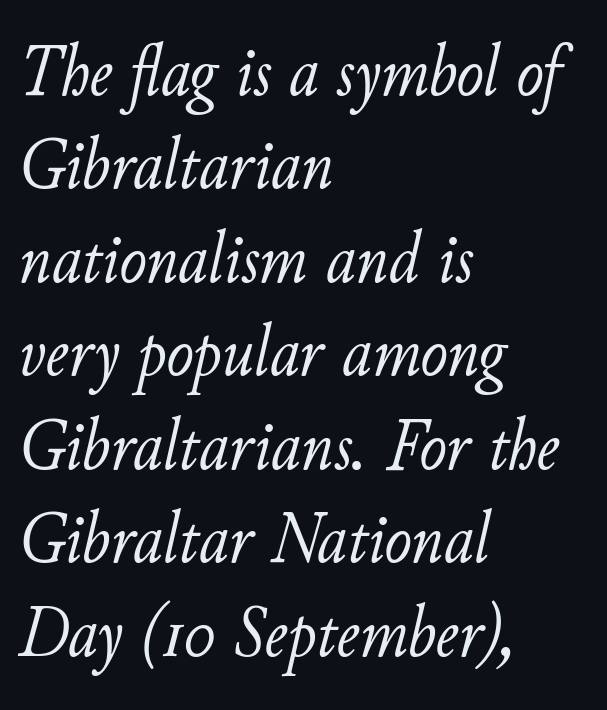
{"italic": "yes", "lean": "right", "slant_degrees": 11, "bold": "no", "weight": "light", "width": "normal", "stroke_contrast": "low", "x_height": "small", "monospaced": "no", "underline": "no", "align": "left", "line_spacing": "normal", "line_spacing_ratio": 1.28, "letter_spacing": "normal", "letter_spacing_em": 0.0, "glyph_px": 73}
